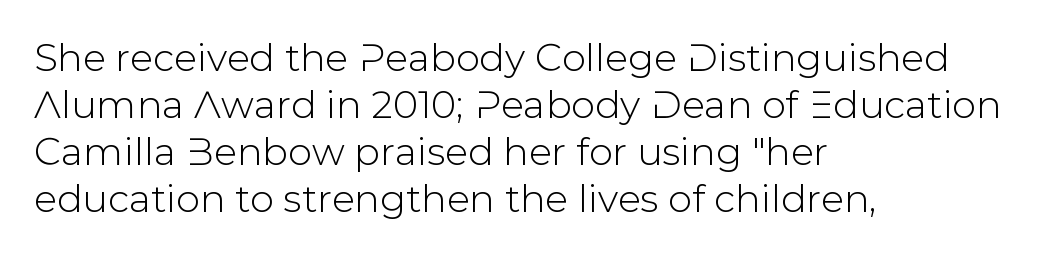
The font family rendered here belongs to the sans-serif group. In terms of posture, this sample is upright. Check the space under the baseline: it is left empty. Varying glyph widths throughout — classic text-font behaviour.
